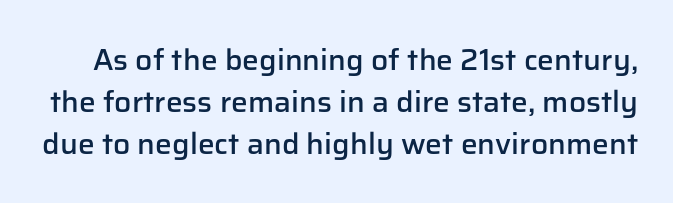
The image shows 30 px semibold sans-serif type, upright; set normal line spacing (1.4x), normal letter spacing, not underlined; low stroke contrast and a medium x-height.
